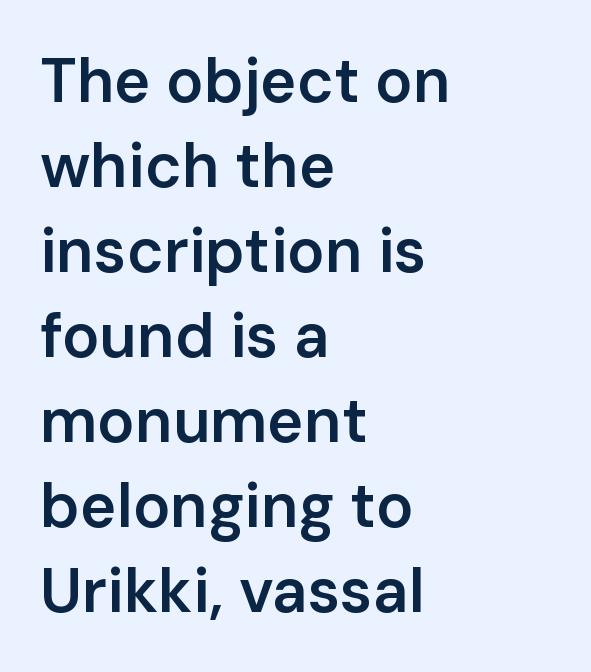
The letters are semibold — heavier than regular but short of a full bold. Unlike italic type, these characters show no tilt at all. Vertical spacing — default. You could not count columns in this text — the font is proportionally spaced. Stroke terminals: plain, sans-serif.
